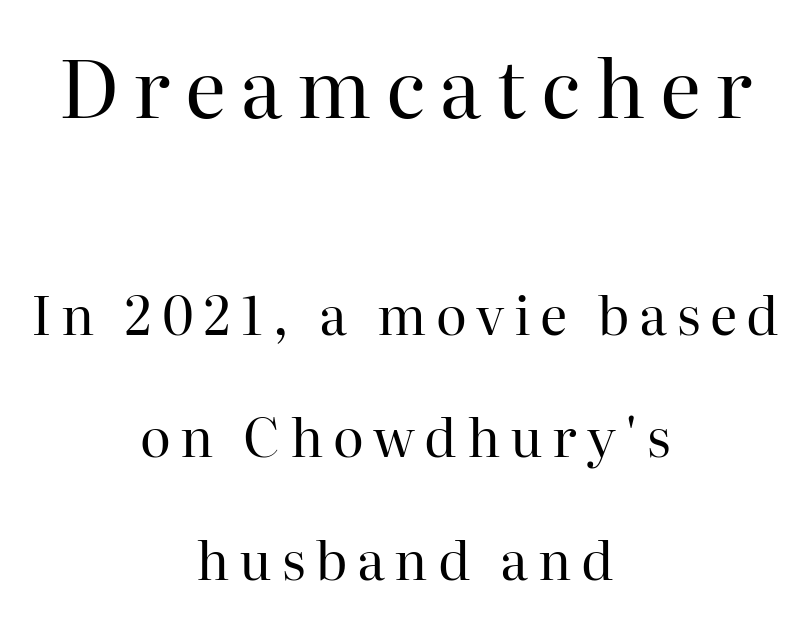
The axis of the letterforms is exactly vertical. The rendering uses natural spacing where letterforms have individual widths. Note: larger setting up top, smaller setting below. Stems and bowls with no extra thickness — not bold. Airy leading.
